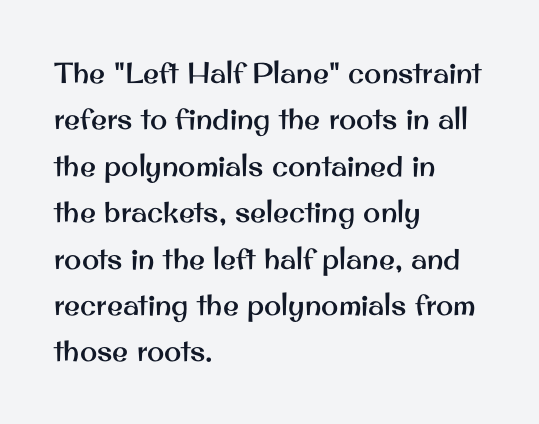
Q: Is the text italic (slanted)? A: No, it is upright.
Q: Is the typeface a serif or a sans-serif typeface? A: Sans-serif.
Q: Is the text underlined? A: No.
Q: How is the paragraph aligned? A: Left-aligned.
Q: Is the spacing between letters normal or unusually wide? A: Normal.
Q: Is the spacing between lines tight, normal or loose? A: Normal.
Q: Width (condensed, normal, or wide)? A: Normal.
Q: Stroke contrast? A: Medium.
Q: x-height? A: Small.
Q: Monospaced? A: No.
